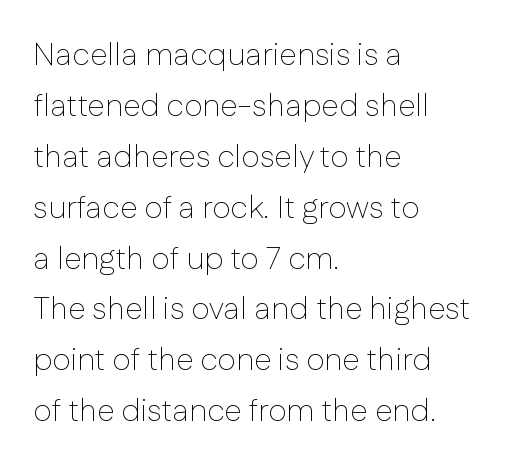
These lines stack with their left ends in a neat column. Between one letter and the next there's only the usual sliver of space. What's the leading like? Ordinary, nothing unusual. Nobody drew a line under any word here. These lines are rendered in a variable-pitch font. These glyphs show unthickened strokes, regular width or finer.
